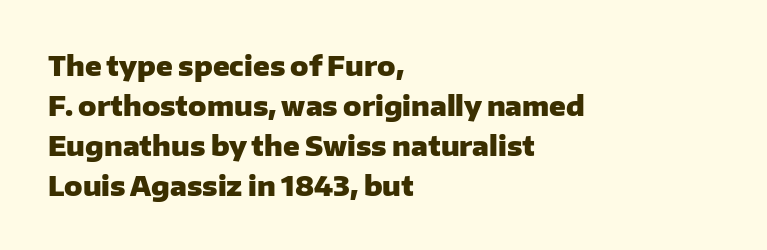
A student would call this left alignment; a typographer would say flush left, rag right. Lines of text with bare space underneath. Does the weight exceed regular? Yes, all the way to bold. Posture: vertical. The rows are spaced the way most documents space them. In terms of letterspacing, this is plain default setting.
